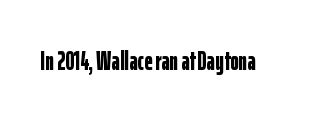
The image shows 26 px bold type, upright; set normal letter spacing, not underlined.
